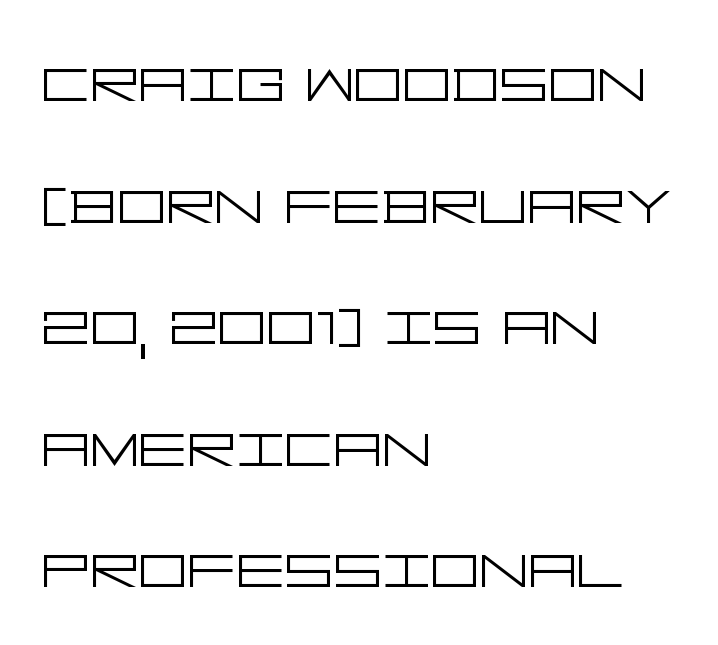
Nobody touched the tracking dial on this one. No chunkiness to these letters — they're not bold. Regarding serifs, this sample does without them. Underlining? Definitely not there. When letters stand straight like this, we call the style roman or upright. A classic flush-left, rag-right setting is used for this passage.
